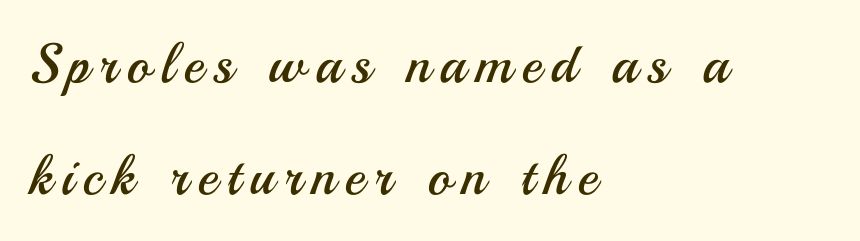
Unlike a traditional serif, this face leaves its strokes unadorned. Each letter keeps its own natural width here, so spacing adapts to shape. Nobody drew a line under any word here. This rendering uses left alignment, leaving the right contour irregular.
